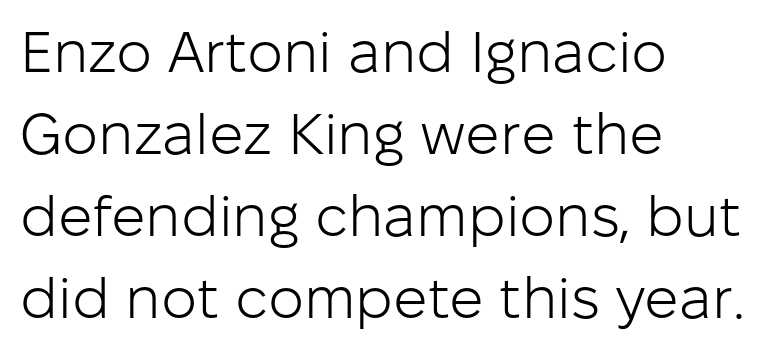
No chunkiness to these letters — they're not bold. One-word summary of the alignment: left. Do the characters align in a grid? No, the font is proportional. No extra tracking has been applied to these lines.
